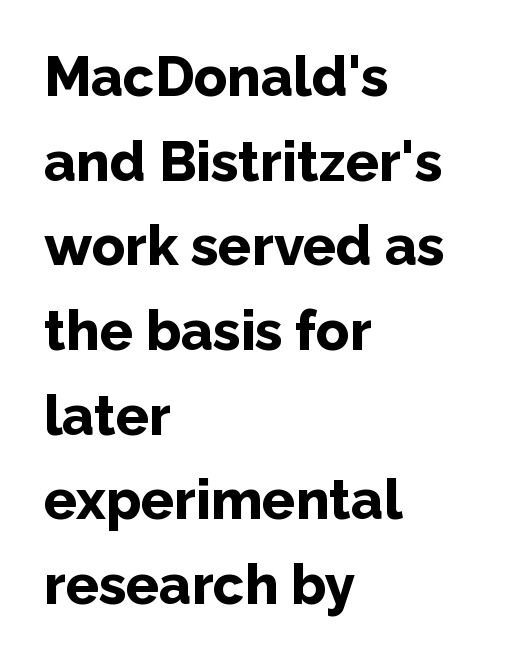
{"serif": "no", "italic": "no", "bold": "yes", "weight": "bold", "width": "normal", "stroke_contrast": "low", "x_height": "medium", "monospaced": "no", "underline": "no", "align": "left", "line_spacing": "normal", "line_spacing_ratio": 1.54, "letter_spacing": "normal", "letter_spacing_em": 0.0, "glyph_px": 55}
